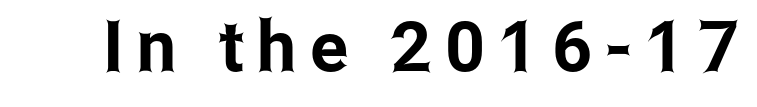
{"serif": "no", "italic": "no", "width": "condensed", "stroke_contrast": "low", "x_height": "medium", "monospaced": "no", "underline": "no", "glyph_px": 70}
